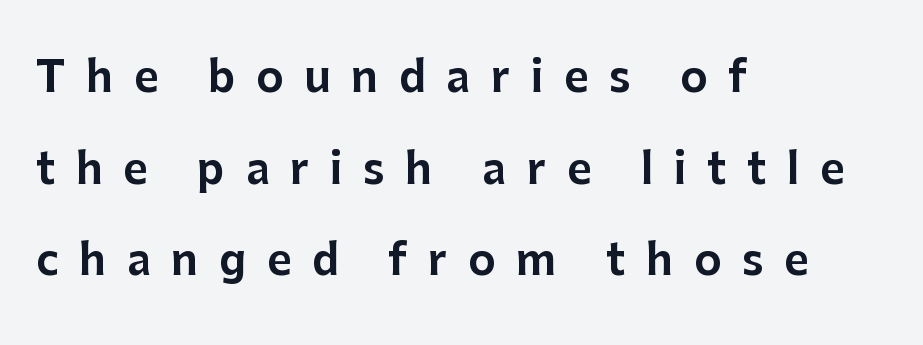
{"serif": "no", "italic": "no", "width": "normal", "stroke_contrast": "low", "x_height": "medium", "monospaced": "no", "underline": "no", "align": "left", "line_spacing": "loose", "line_spacing_ratio": 2.18, "letter_spacing": "wide", "letter_spacing_em": 0.49, "glyph_px": 42}
